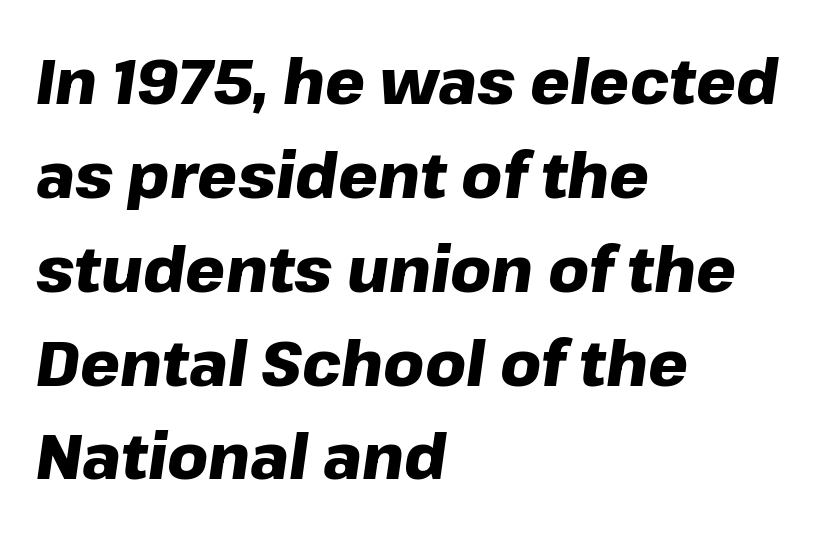
Q: Is the text bold? A: Yes.
Q: Is the text italic (slanted)? A: Yes, it leans right by about 8 degrees.
Q: Is the text underlined? A: No.
Q: How is the paragraph aligned? A: Left-aligned.
Q: Is the spacing between letters normal or unusually wide? A: Normal.
Q: Is the spacing between lines tight, normal or loose? A: Normal.
Q: Width (condensed, normal, or wide)? A: Normal.
Q: Stroke contrast? A: Low.
Q: x-height? A: Medium.
Q: Monospaced? A: No.
